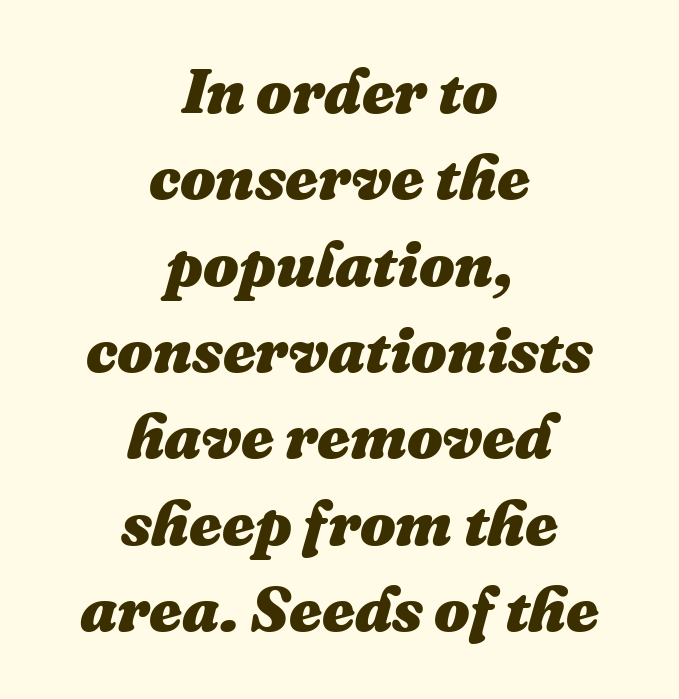
The image shows 63 px heavy type, italic (leaning right); set centered, normal line spacing (1.37x), normal letter spacing, not underlined; medium stroke contrast and a medium x-height.
